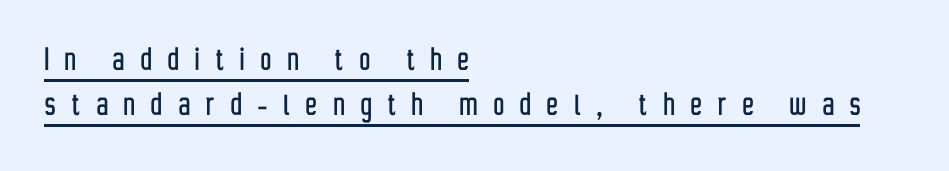
The image shows 37 px condensed sans-serif type, upright; set left-aligned, line spacing 1.21x, unusually wide letter spacing (+0.44 em), underlined; low stroke contrast and a medium x-height.
